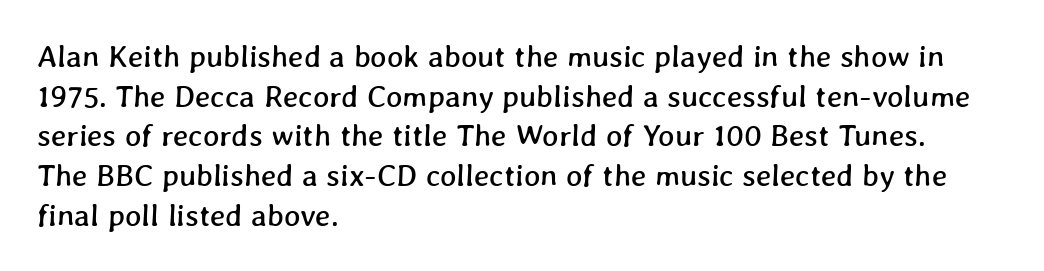
{"width": "normal", "stroke_contrast": "low", "x_height": "medium", "monospaced": "no", "underline": "no", "align": "left", "line_spacing": "normal", "line_spacing_ratio": 1.28, "letter_spacing": "normal", "letter_spacing_em": 0.0, "glyph_px": 31}
